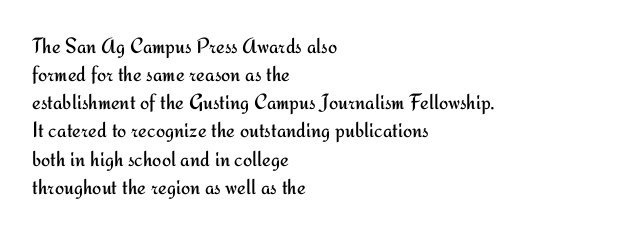
Q: Is the text bold? A: No.
Q: Is the text italic (slanted)? A: No, it is upright.
Q: Is the text underlined? A: No.
Q: How is the paragraph aligned? A: Left-aligned.
Q: Is the spacing between letters normal or unusually wide? A: Normal.
Q: Is the spacing between lines tight, normal or loose? A: Normal.
